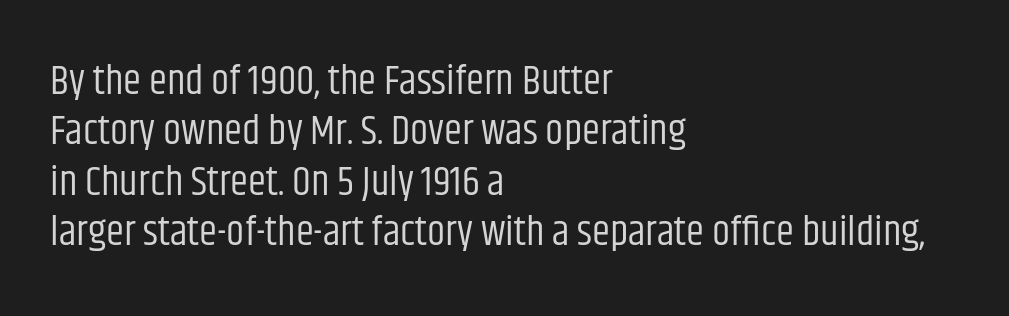
Q: Is the text bold? A: No.
Q: Is the text italic (slanted)? A: No, it is upright.
Q: Is the typeface a serif or a sans-serif typeface? A: Sans-serif.
Q: Is the text underlined? A: No.
Q: How is the paragraph aligned? A: Left-aligned.
Q: Is the spacing between letters normal or unusually wide? A: Normal.
Q: Width (condensed, normal, or wide)? A: Condensed.
Q: Stroke contrast? A: Low.
Q: x-height? A: Large.
Q: Monospaced? A: No.
